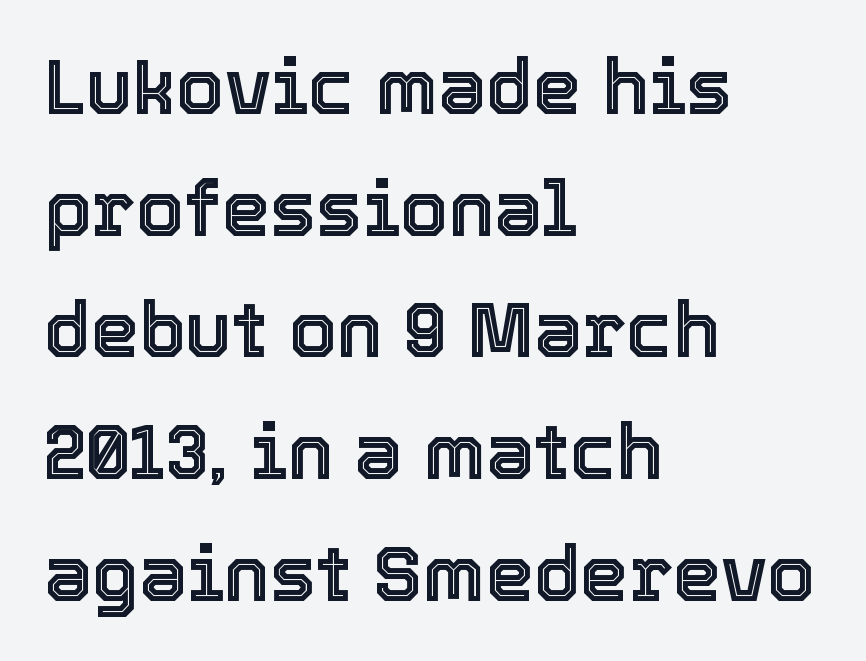
Q: Is the text italic (slanted)? A: No, it is upright.
Q: Is the text underlined? A: No.
Q: How is the paragraph aligned? A: Left-aligned.
Q: Is the spacing between letters normal or unusually wide? A: Normal.
Q: Is the spacing between lines tight, normal or loose? A: Normal.
Q: Width (condensed, normal, or wide)? A: Normal.
Q: x-height? A: Medium.
Q: Monospaced? A: No.
